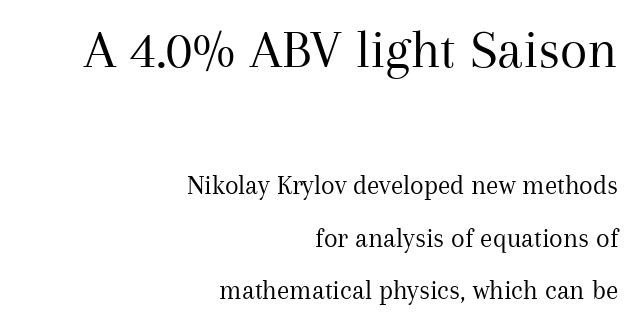
The image shows 56 px regular-weight serif type, upright; set right-aligned, line spacing 1.89x, normal letter spacing, not underlined; the first (top) block is 2.0x larger; medium stroke contrast and a medium x-height.
